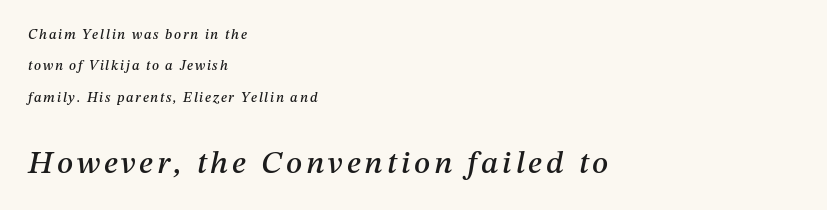
{"italic": "yes", "lean": "right", "slant_degrees": 12, "width": "normal", "stroke_contrast": "medium", "x_height": "medium", "monospaced": "no", "underline": "no", "align": "left", "line_spacing": "loose", "line_spacing_ratio": 2.25, "larger_block": "second", "size_ratio": 2.29, "glyph_px": 32}
